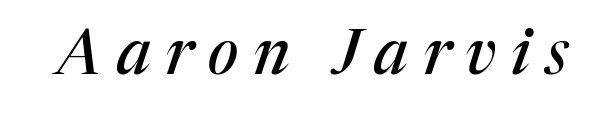
The foot of each line stays bare and open. Proportional: the letters do not fall into vertical columns. Note: serifs present on the glyphs. The face used here is rendered with a markedly widened letterfit.
